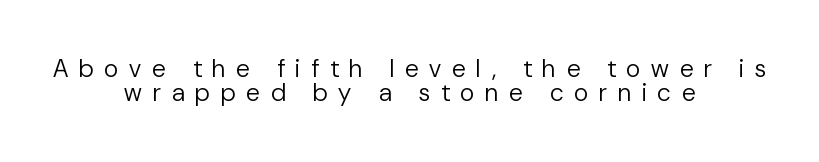
The image shows 25 px text type, upright; set centered, tight line spacing (0.97x), unusually wide letter spacing (+0.44 em), not underlined.
